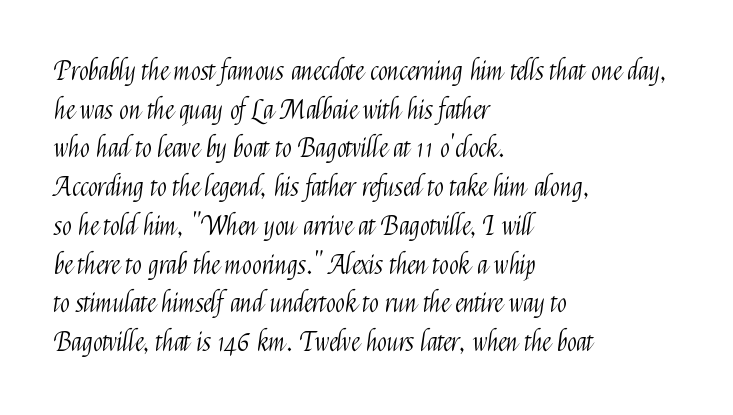
{"bold": "no", "underline": "no", "align": "left", "line_spacing": "normal", "line_spacing_ratio": 1.49, "letter_spacing": "normal", "letter_spacing_em": 0.0, "glyph_px": 26}
